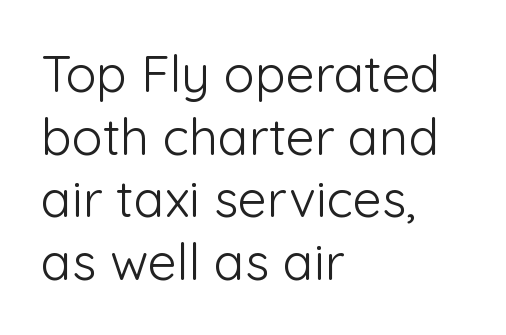
Q: Is the text bold? A: No.
Q: Is the text italic (slanted)? A: No, it is upright.
Q: Is the typeface a serif or a sans-serif typeface? A: Sans-serif.
Q: Is the text underlined? A: No.
Q: How is the paragraph aligned? A: Left-aligned.
Q: Is the spacing between letters normal or unusually wide? A: Normal.
Q: Width (condensed, normal, or wide)? A: Normal.
Q: Stroke contrast? A: Low.
Q: x-height? A: Medium.
Q: Monospaced? A: No.
